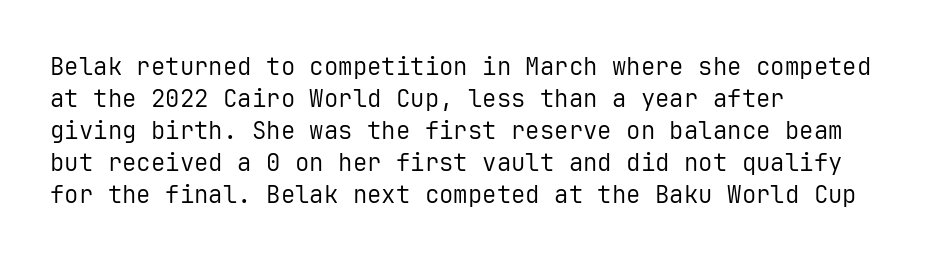
A bare baseline throughout the passage. Does the lettering tilt? It doesn't — this is upright. Leftover space on each line is placed entirely after the last word. Regarding leading, the lines here are spaced in the standard way. Inter-character spacing is left at the font's built-in metrics. Compared with a typical body face, this is equally light or lighter still.
